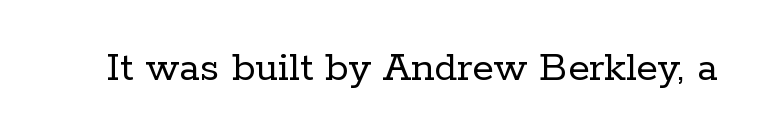
Q: Is the text bold? A: No.
Q: Is the text italic (slanted)? A: No, it is upright.
Q: Is the typeface a serif or a sans-serif typeface? A: Serif.
Q: Is the text underlined? A: No.
Q: Is the spacing between letters normal or unusually wide? A: Normal.
Q: Width (condensed, normal, or wide)? A: Normal.
Q: Stroke contrast? A: Low.
Q: x-height? A: Medium.
Q: Monospaced? A: No.
